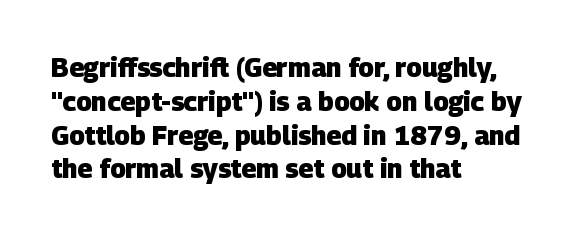
{"bold": "yes", "underline": "no", "align": "left", "line_spacing": "normal", "line_spacing_ratio": 1.3, "letter_spacing": "normal", "letter_spacing_em": 0.0, "glyph_px": 26}
